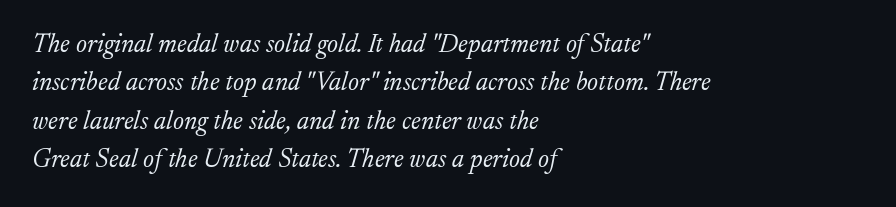
{"italic": "yes", "lean": "right", "slant_degrees": 17, "bold": "no", "underline": "no", "align": "left", "line_spacing": "normal", "line_spacing_ratio": 1.48, "letter_spacing": "normal", "letter_spacing_em": 0.0, "glyph_px": 26}
